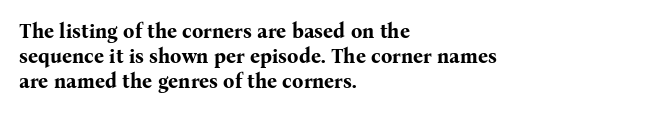
Q: Is the text bold? A: Yes.
Q: Is the text italic (slanted)? A: No, it is upright.
Q: Is the text underlined? A: No.
Q: How is the paragraph aligned? A: Left-aligned.
Q: Is the spacing between letters normal or unusually wide? A: Normal.
Q: Is the spacing between lines tight, normal or loose? A: Normal.
